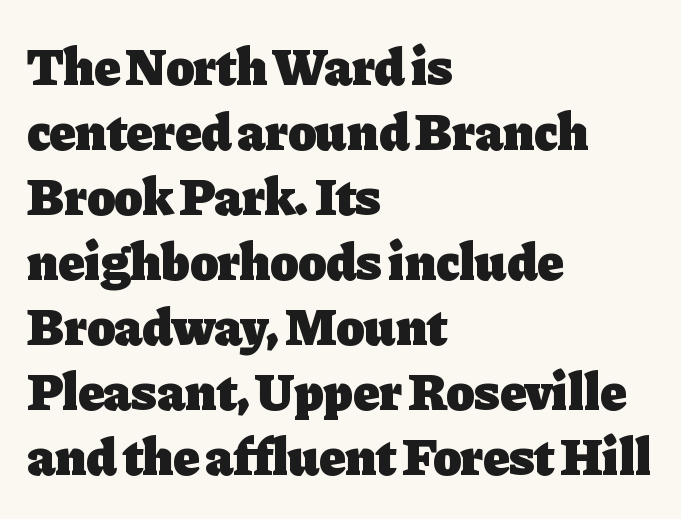
Q: Is the text bold? A: Yes.
Q: Is the text italic (slanted)? A: No, it is upright.
Q: Is the typeface a serif or a sans-serif typeface? A: Serif.
Q: Is the text underlined? A: No.
Q: How is the paragraph aligned? A: Left-aligned.
Q: Is the spacing between letters normal or unusually wide? A: Normal.
Q: Is the spacing between lines tight, normal or loose? A: Normal.
Q: Width (condensed, normal, or wide)? A: Normal.
Q: Stroke contrast? A: Low.
Q: x-height? A: Medium.
Q: Monospaced? A: No.
